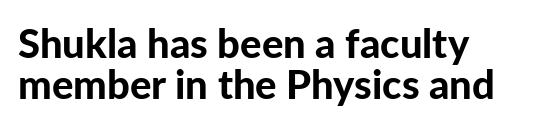
Q: Is the text bold? A: Yes.
Q: Is the text italic (slanted)? A: No, it is upright.
Q: Is the typeface a serif or a sans-serif typeface? A: Sans-serif.
Q: Is the text underlined? A: No.
Q: How is the paragraph aligned? A: Left-aligned.
Q: Is the spacing between letters normal or unusually wide? A: Normal.
Q: Is the spacing between lines tight, normal or loose? A: Tight.
Q: Width (condensed, normal, or wide)? A: Normal.
Q: Stroke contrast? A: Low.
Q: x-height? A: Medium.
Q: Monospaced? A: No.
